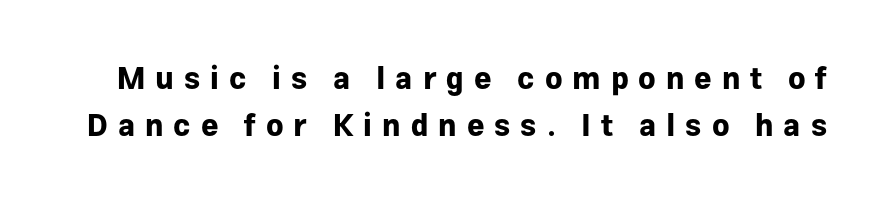
Descenders are the only things crossing below the line. The font is running at its bold setting. Students, note that the glyphs here are deliberately spaced far apart. This sample keeps an unexceptional amount of space between lines. Posture: vertical. The glyphs in this specimen are sans serif.
